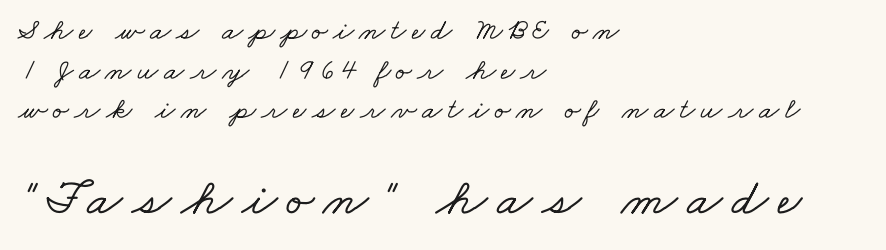
The image shows 52 px wide serif type; set left-aligned, normal line spacing (1.32x), not underlined; the second (bottom) block is 1.73x larger; low stroke contrast and a small x-height.
